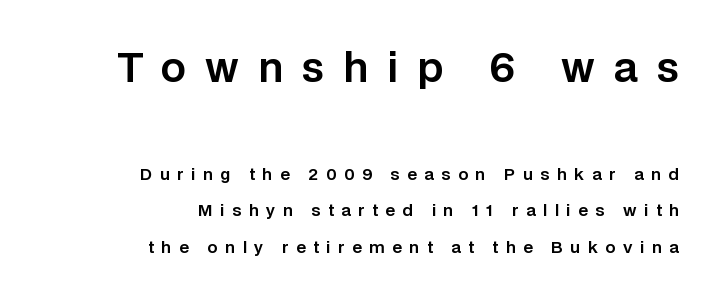
{"serif": "no", "italic": "no", "width": "normal", "stroke_contrast": "low", "x_height": "large", "monospaced": "no", "underline": "no", "align": "right", "line_spacing": "loose", "line_spacing_ratio": 2.29, "letter_spacing": "wide", "letter_spacing_em": 0.47, "larger_block": "first", "size_ratio": 2.5, "glyph_px": 40}
